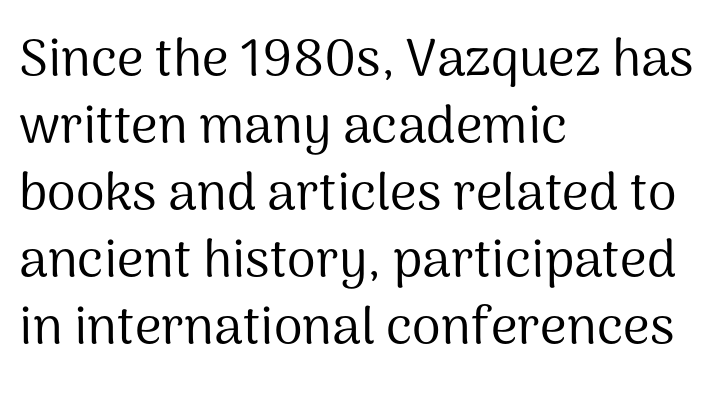
{"serif": "no", "italic": "no", "bold": "no", "weight": "regular", "width": "normal", "stroke_contrast": "medium", "x_height": "medium", "monospaced": "no", "underline": "no", "align": "left", "line_spacing": "normal", "line_spacing_ratio": 1.29, "letter_spacing": "normal", "letter_spacing_em": 0.0, "glyph_px": 52}
